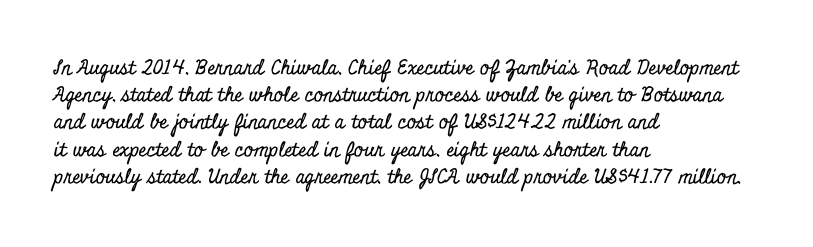
{"underline": "no", "align": "left", "line_spacing": "normal", "line_spacing_ratio": 1.36, "letter_spacing": "normal", "letter_spacing_em": 0.0, "glyph_px": 20}
